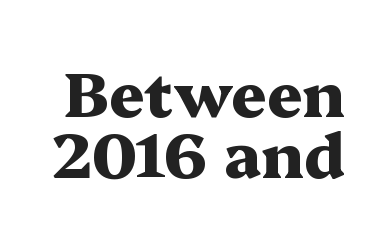
{"serif": "yes", "italic": "no", "bold": "yes", "weight": "heavy", "width": "wide", "stroke_contrast": "medium", "x_height": "medium", "monospaced": "no", "underline": "no", "line_spacing": "tight", "line_spacing_ratio": 0.98, "letter_spacing": "normal", "letter_spacing_em": 0.0, "glyph_px": 62}
